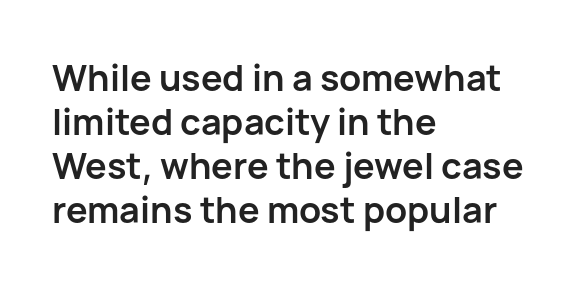
{"serif": "no", "italic": "no", "bold": "yes", "weight": "semibold", "width": "normal", "stroke_contrast": "low", "x_height": "medium", "monospaced": "no", "underline": "no", "align": "left", "line_spacing_ratio": 1.22, "letter_spacing": "normal", "letter_spacing_em": 0.0, "glyph_px": 36}
